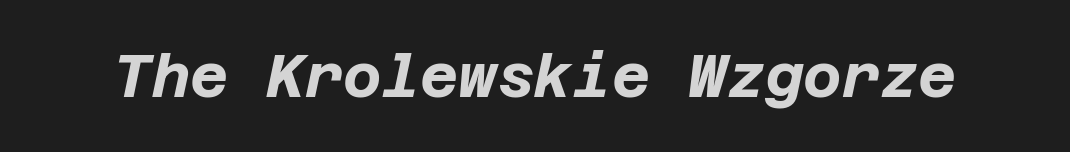
Q: Is the text bold? A: Yes.
Q: Is the text italic (slanted)? A: Yes, it leans right by about 12 degrees.
Q: Is the text underlined? A: No.
Q: Is the spacing between letters normal or unusually wide? A: Normal.
Q: Width (condensed, normal, or wide)? A: Normal.
Q: Stroke contrast? A: Low.
Q: x-height? A: Large.
